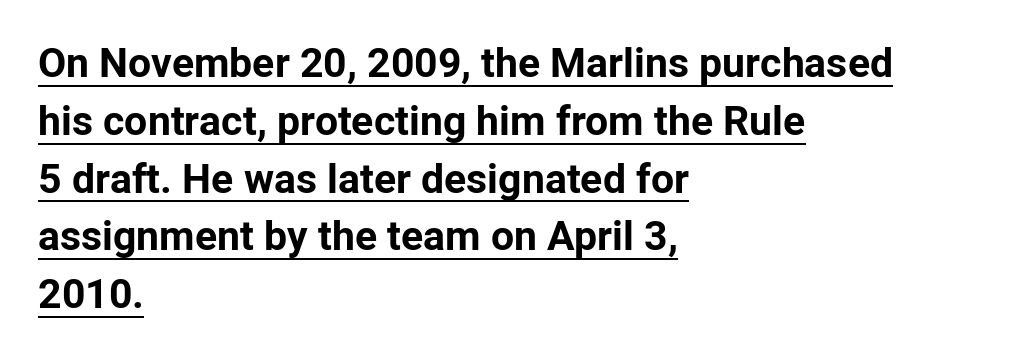
Q: Is the text bold? A: Yes.
Q: Is the text italic (slanted)? A: No, it is upright.
Q: Is the typeface a serif or a sans-serif typeface? A: Sans-serif.
Q: Is the text underlined? A: Yes.
Q: How is the paragraph aligned? A: Left-aligned.
Q: Is the spacing between letters normal or unusually wide? A: Normal.
Q: Is the spacing between lines tight, normal or loose? A: Normal.
Q: Width (condensed, normal, or wide)? A: Normal.
Q: Stroke contrast? A: Low.
Q: x-height? A: Medium.
Q: Monospaced? A: No.
